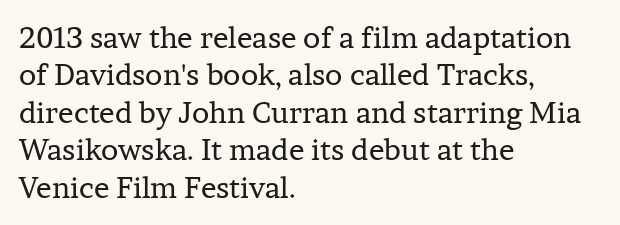
The image shows 29 px regular-weight serif type, upright; set left-aligned, normal line spacing (1.29x), normal letter spacing, not underlined; low stroke contrast and a medium x-height.
